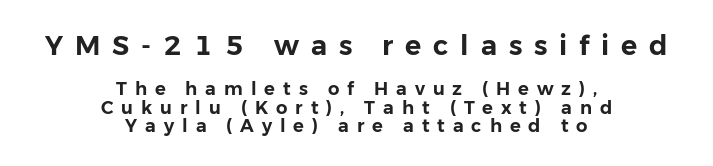
The image shows 27 px text type, upright; set centered, tight line spacing (1.03x), unusually wide letter spacing (+0.44 em), not underlined; the first (top) block is 1.5x larger.
